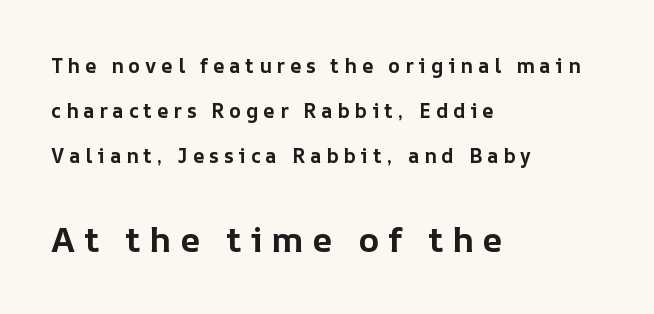
Honestly, the rows look like they've been pulled way apart. Here the designer chose a conventional face with non-uniform glyph widths. Check the space under the baseline: it is left empty. Bigger letters appear in the bottom chunk; the top chunk is reduced. Teacher's note: observe the even left margin — that is flush-left alignment. Ordinary non-slanted type is in use.
